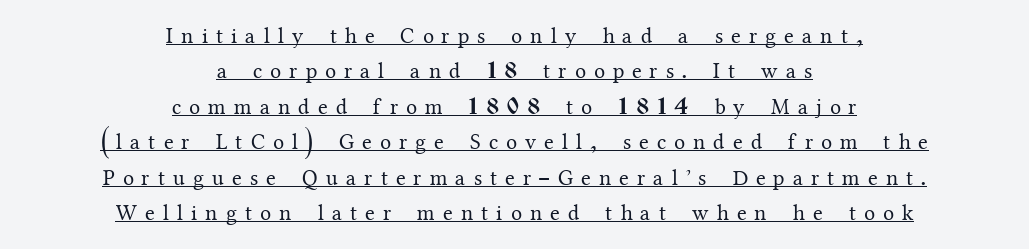
The image shows 22 px text type, upright; set centered, normal line spacing (1.61x), unusually wide letter spacing (+0.37 em), underlined.
